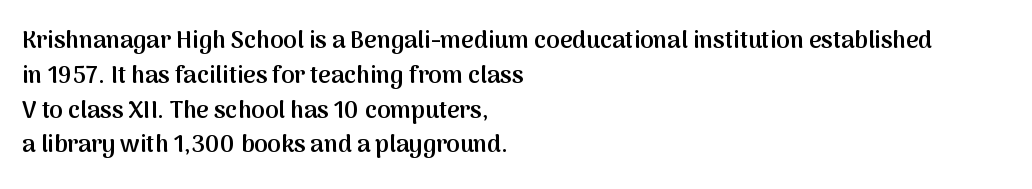
{"italic": "no", "bold": "semi", "underline": "no", "align": "left", "line_spacing": "normal", "line_spacing_ratio": 1.45, "letter_spacing": "normal", "letter_spacing_em": 0.0, "glyph_px": 24}
